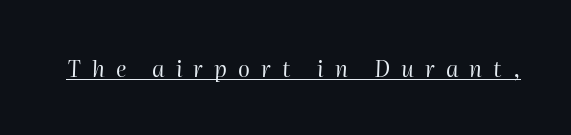
The words here are underlined. What stands out about the letter spacing? Its width — letters are far apart. Observe the lean: these are italic letterforms. Counters stay open thanks to moderate or lighter strokes.
